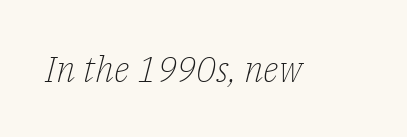
These lines are rendered in a variable-pitch font. How are the letters spaced? Ordinarily, with no added tracking. The text carries the slant typical of an italic or oblique font. Underlining? Definitely not there. Check where the strokes stop: tiny serifs finish them off. Ink coverage per letter is moderate at most.
